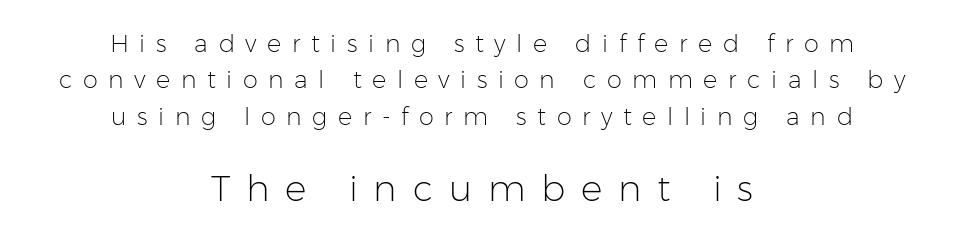
The image shows 36 px light sans-serif type, upright; set centered, normal line spacing (1.52x), unusually wide letter spacing (+0.44 em), not underlined; the second (bottom) block is 1.5x larger; low stroke contrast and a medium x-height.
